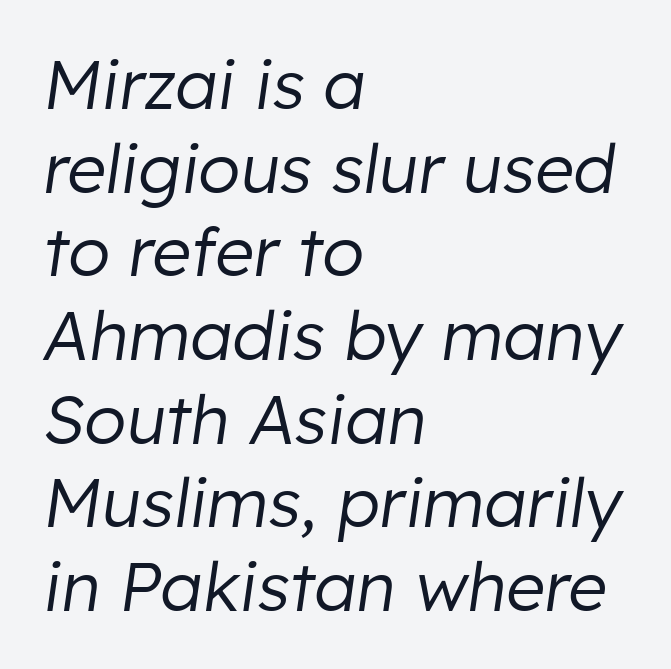
Q: Is the text bold? A: No.
Q: Is the text italic (slanted)? A: Yes, it leans right by about 8 degrees.
Q: Is the text underlined? A: No.
Q: How is the paragraph aligned? A: Left-aligned.
Q: Is the spacing between letters normal or unusually wide? A: Normal.
Q: Width (condensed, normal, or wide)? A: Normal.
Q: Stroke contrast? A: Low.
Q: x-height? A: Medium.
Q: Monospaced? A: No.
